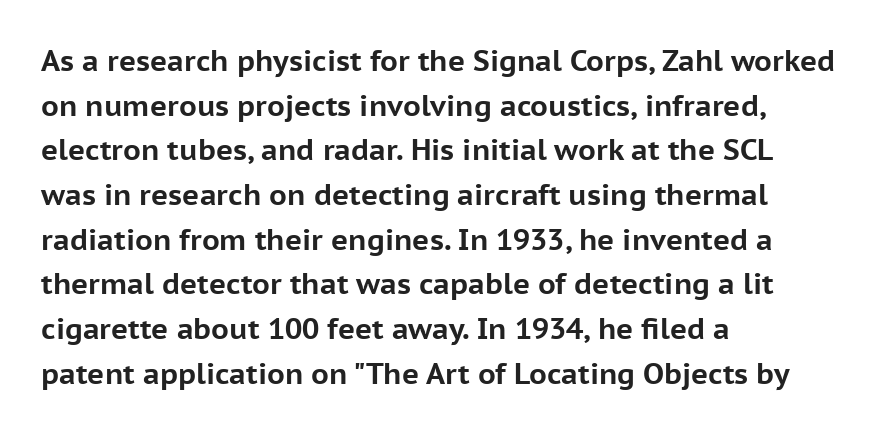
Q: Is the text bold? A: Yes.
Q: Is the text italic (slanted)? A: No, it is upright.
Q: Is the typeface a serif or a sans-serif typeface? A: Sans-serif.
Q: Is the text underlined? A: No.
Q: How is the paragraph aligned? A: Left-aligned.
Q: Is the spacing between letters normal or unusually wide? A: Normal.
Q: Is the spacing between lines tight, normal or loose? A: Normal.
Q: Width (condensed, normal, or wide)? A: Normal.
Q: Stroke contrast? A: Low.
Q: x-height? A: Medium.
Q: Monospaced? A: No.
